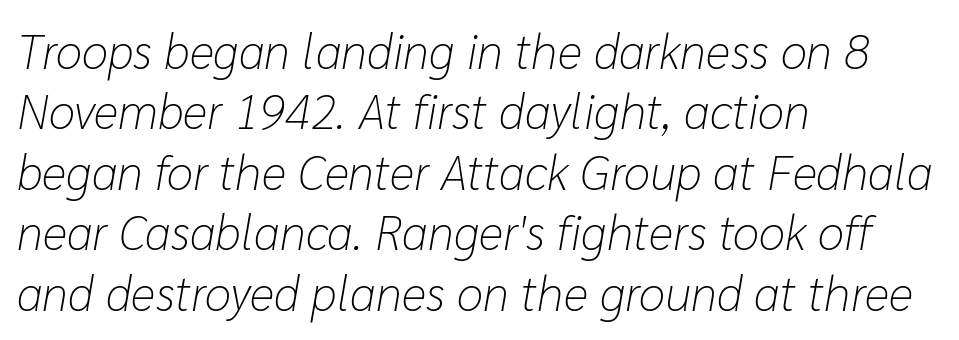
The image shows 48 px light type, italic (leaning right); set left-aligned, normal line spacing (1.26x), normal letter spacing, not underlined; low stroke contrast and a medium x-height.
